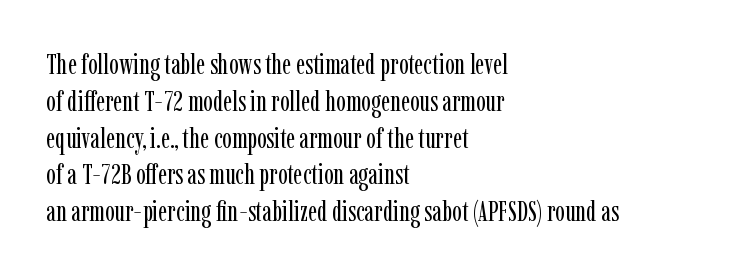
{"serif": "yes", "italic": "no", "bold": "no", "weight": "regular", "width": "condensed", "stroke_contrast": "low", "x_height": "medium", "monospaced": "no", "underline": "no", "align": "left", "line_spacing": "normal", "line_spacing_ratio": 1.27, "letter_spacing": "normal", "letter_spacing_em": 0.0, "glyph_px": 29}
